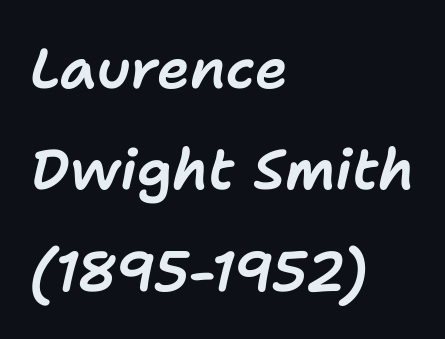
{"italic": "yes", "lean": "right", "slant_degrees": 11, "width": "normal", "stroke_contrast": "low", "x_height": "medium", "monospaced": "no", "underline": "no", "align": "left", "line_spacing_ratio": 1.81, "letter_spacing": "normal", "letter_spacing_em": 0.0, "glyph_px": 56}
